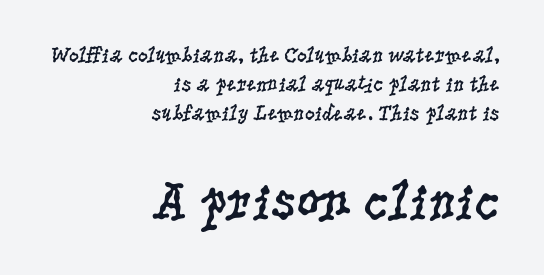
The image shows 55 px regular-weight, condensed serif type; set right-aligned, normal line spacing (1.32x), normal letter spacing, not underlined; the second (bottom) block is 2.5x larger; low stroke contrast and a large x-height.
